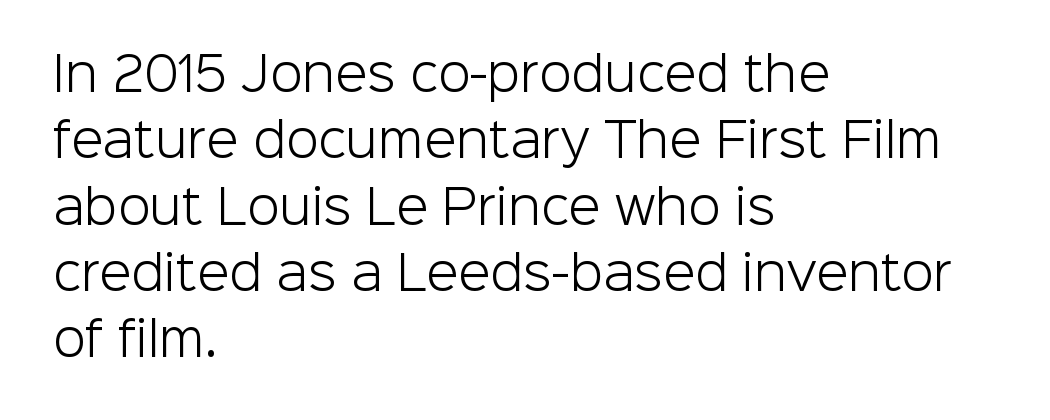
All the whitespace from short lines collects on the right. Each letter keeps its own natural width here, so spacing adapts to shape. This is the regular roman posture of the typeface. The rendering keeps characters at their native spacing. How would I describe the line gaps? Plain and ordinary. Weight: in the light-to-regular range.
